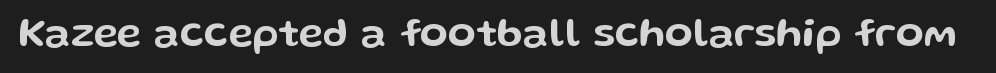
{"serif": "no", "italic": "no", "width": "wide", "stroke_contrast": "low", "x_height": "medium", "monospaced": "no", "underline": "no", "letter_spacing": "normal", "letter_spacing_em": 0.0, "glyph_px": 41}
